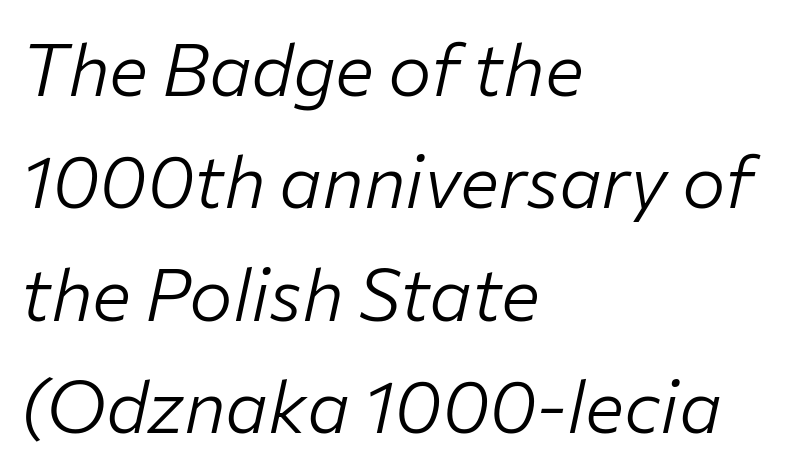
The image shows 73 px light type, italic (leaning right); set left-aligned, normal line spacing (1.54x), normal letter spacing, not underlined; low stroke contrast and a medium x-height.
